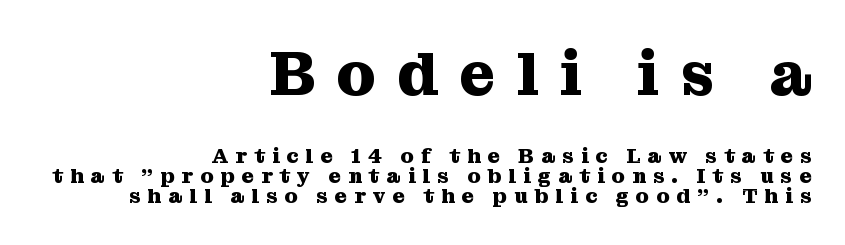
{"serif": "yes", "italic": "no", "bold": "yes", "weight": "heavy", "width": "normal", "stroke_contrast": "medium", "x_height": "medium", "monospaced": "no", "underline": "no", "align": "right", "line_spacing": "tight", "line_spacing_ratio": 0.95, "letter_spacing": "wide", "letter_spacing_em": 0.34, "larger_block": "first", "size_ratio": 2.95, "glyph_px": 62}
